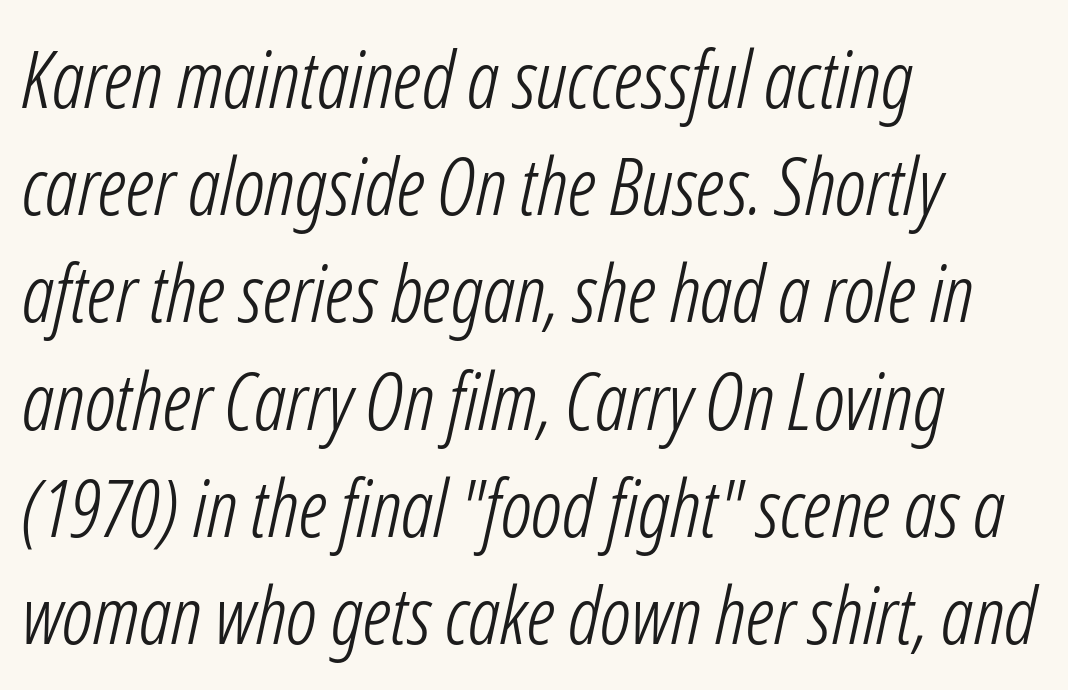
The image shows 80 px light, condensed type, italic (leaning right); set left-aligned, normal line spacing (1.34x), normal letter spacing, not underlined; low stroke contrast and a medium x-height.
